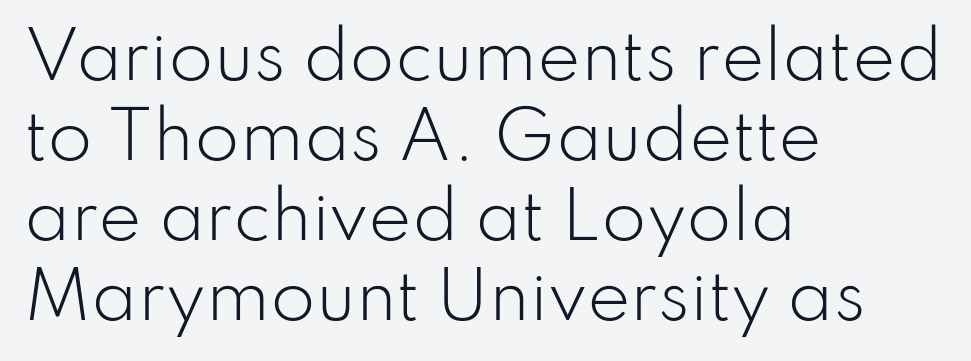
Q: Is the text bold? A: No.
Q: Is the text italic (slanted)? A: No, it is upright.
Q: Is the typeface a serif or a sans-serif typeface? A: Sans-serif.
Q: Is the text underlined? A: No.
Q: How is the paragraph aligned? A: Left-aligned.
Q: Is the spacing between letters normal or unusually wide? A: Normal.
Q: Width (condensed, normal, or wide)? A: Normal.
Q: Stroke contrast? A: Low.
Q: x-height? A: Small.
Q: Monospaced? A: No.
